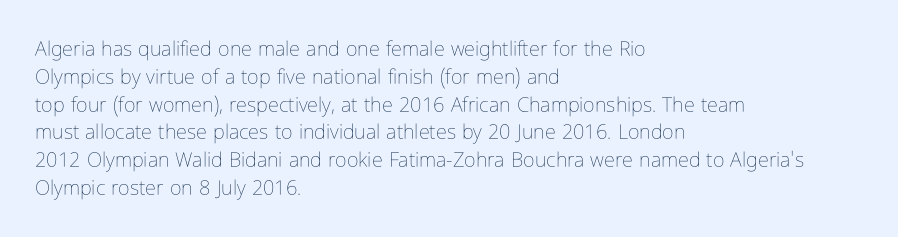
The image shows 20 px text type, upright; set left-aligned, normal line spacing (1.39x), normal letter spacing, not underlined.
